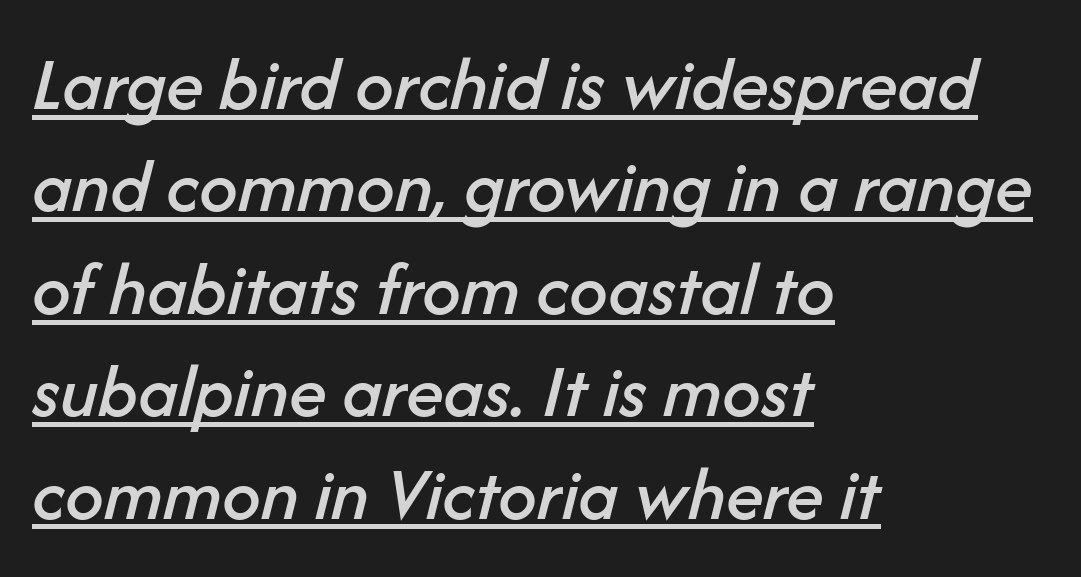
Q: Is the text italic (slanted)? A: Yes, it leans right by about 14 degrees.
Q: Is the text underlined? A: Yes.
Q: How is the paragraph aligned? A: Left-aligned.
Q: Is the spacing between letters normal or unusually wide? A: Normal.
Q: Is the spacing between lines tight, normal or loose? A: Normal.
Q: Width (condensed, normal, or wide)? A: Normal.
Q: Stroke contrast? A: Low.
Q: x-height? A: Medium.
Q: Monospaced? A: No.
